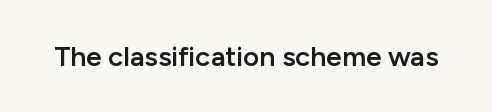
The image shows 28 px semibold sans-serif type, upright; set normal letter spacing, not underlined; low stroke contrast and a medium x-height.
